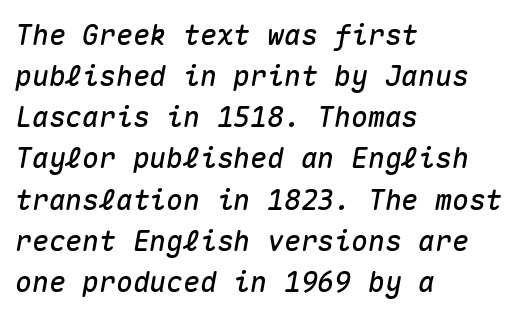
Tall strokes in this sample are angled rather than plumb. Horizontally, the lines are justified to the leading edge only. Normally led — the rows are evenly, conventionally spaced. A typesetter would call this monospace, since all characters share one set width. Words appear dense and cohesive because spacing is normal.
